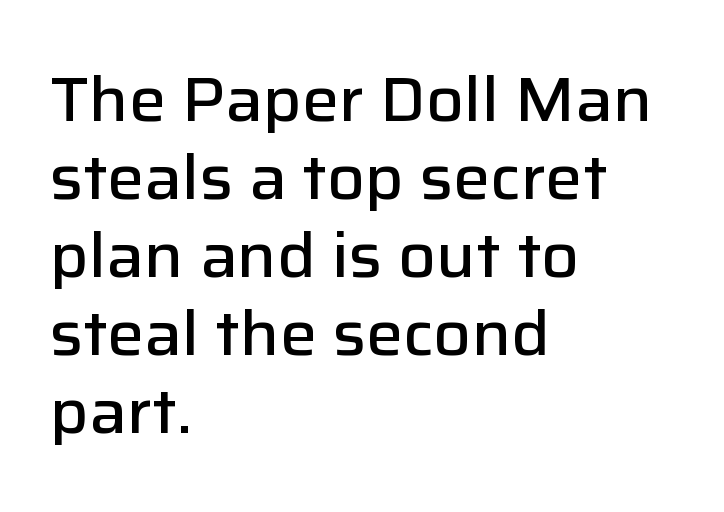
The image shows 62 px semibold sans-serif type, upright; set left-aligned, normal line spacing (1.26x), normal letter spacing, not underlined; low stroke contrast and a medium x-height.
